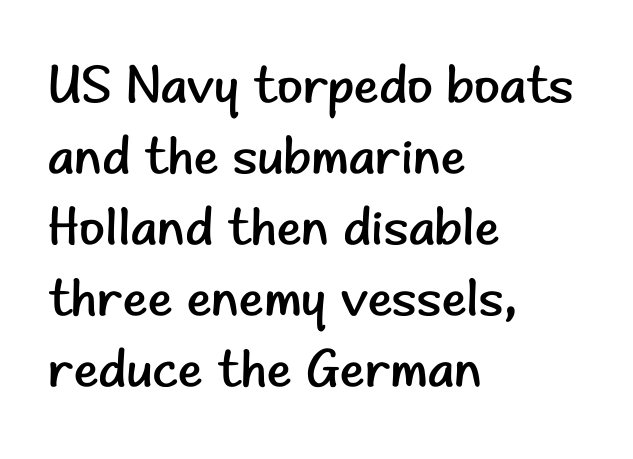
Words float on clear page, feet unadorned. Style check: upright. The rag falls on the right side of this text block. Look at the bottom of the vertical strokes: they stop flat, with no serifs.
